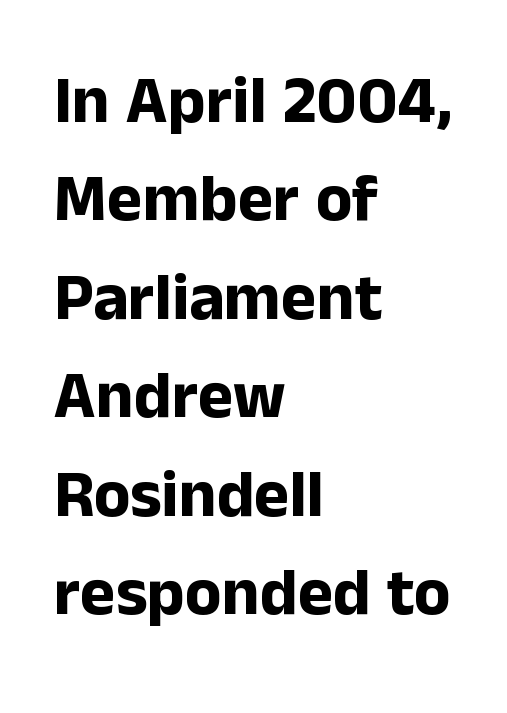
{"serif": "no", "italic": "no", "bold": "yes", "weight": "bold", "width": "normal", "stroke_contrast": "low", "x_height": "medium", "monospaced": "no", "underline": "no", "align": "left", "line_spacing": "normal", "line_spacing_ratio": 1.47, "letter_spacing": "normal", "letter_spacing_em": 0.0, "glyph_px": 67}
